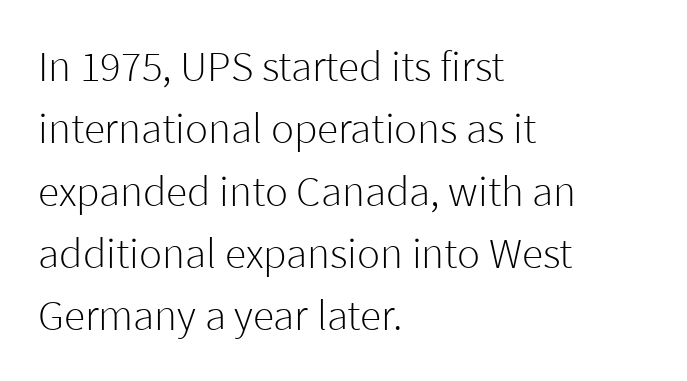
Q: Is the text bold? A: No.
Q: Is the text italic (slanted)? A: No, it is upright.
Q: Is the typeface a serif or a sans-serif typeface? A: Sans-serif.
Q: Is the text underlined? A: No.
Q: How is the paragraph aligned? A: Left-aligned.
Q: Is the spacing between letters normal or unusually wide? A: Normal.
Q: Is the spacing between lines tight, normal or loose? A: Normal.
Q: Width (condensed, normal, or wide)? A: Normal.
Q: Stroke contrast? A: Low.
Q: x-height? A: Medium.
Q: Monospaced? A: No.
